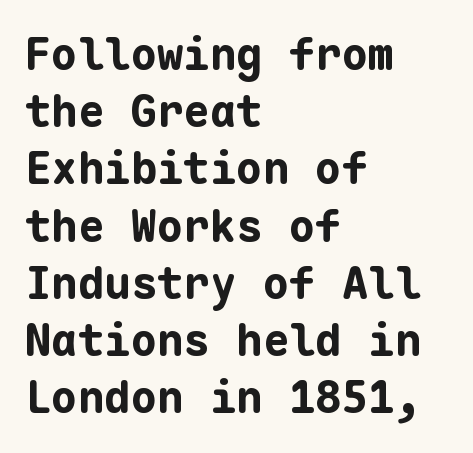
The image shows 44 px bold sans-serif type, upright, monospaced; set left-aligned, normal line spacing (1.3x), normal letter spacing, not underlined; low stroke contrast and a medium x-height.
